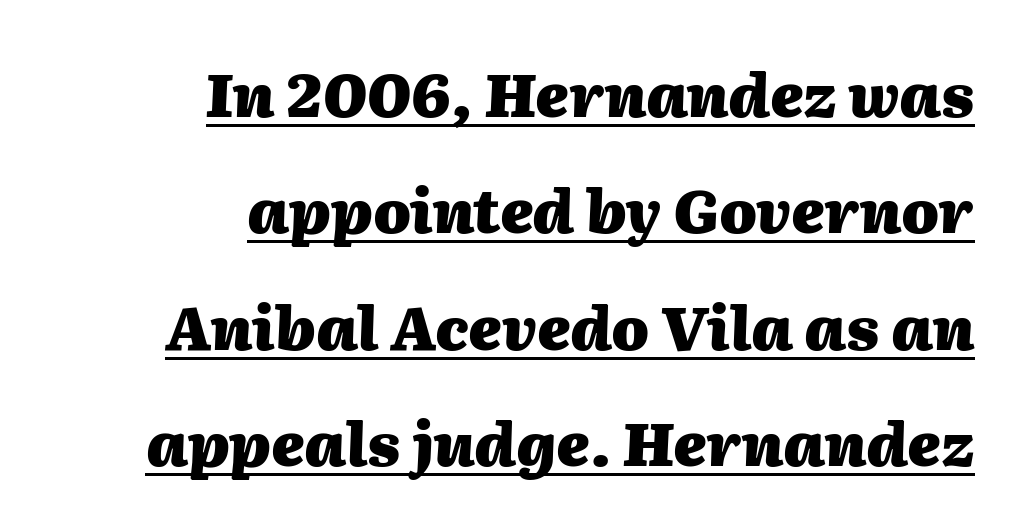
Every row of glyphs terminates at an identical x-position on the right. Notice the wide empty band between every row — that's loose leading. You'd pick this weight for a headline — it's a proper bold. Posture: slanted.
